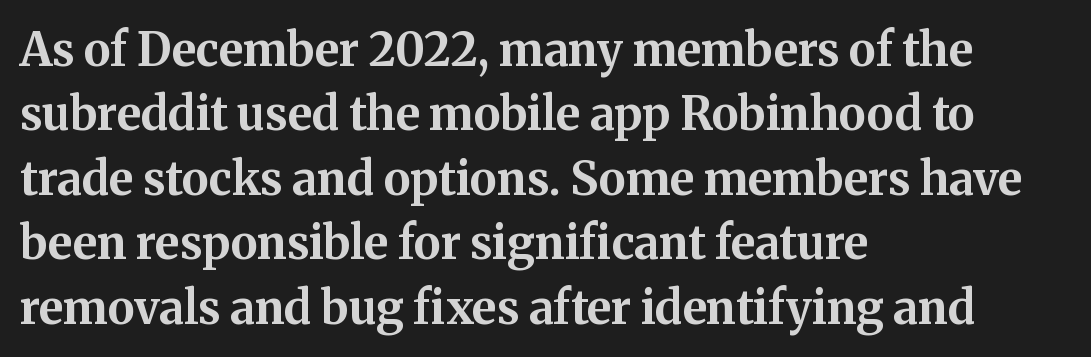
Spacing between characters is what you'd get straight out of the box. A clean baseline with only descenders dipping below it. The compositor pushed each line to the left boundary. These lines sit exactly where default settings would place them. The letters stand straight up with perfectly vertical stems.
